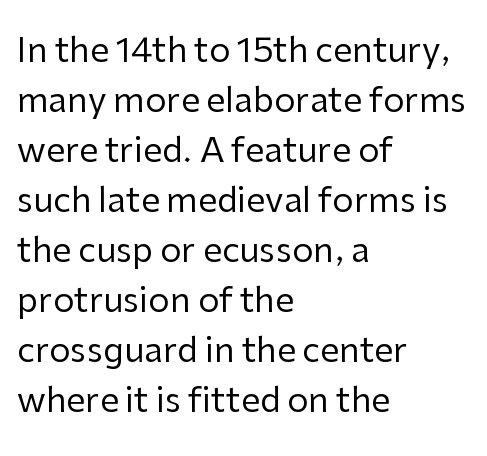
Nope, no serifs anywhere on these letters. Leading: standard. The string is rendered with underlining switched off. Here the designer chose a conventional face with non-uniform glyph widths. No extra ink here — the face is not bold. The letters sit at their default tracking, neither squeezed nor spread.
